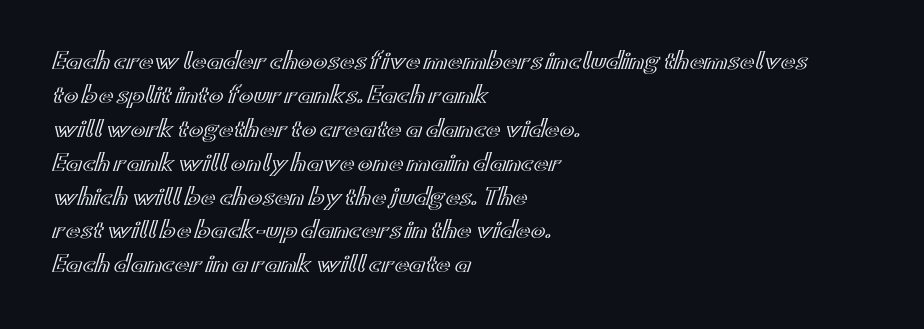
Q: Is the text italic (slanted)? A: Yes.
Q: Is the text underlined? A: No.
Q: How is the paragraph aligned? A: Left-aligned.
Q: Is the spacing between letters normal or unusually wide? A: Normal.
Q: Is the spacing between lines tight, normal or loose? A: Normal.
